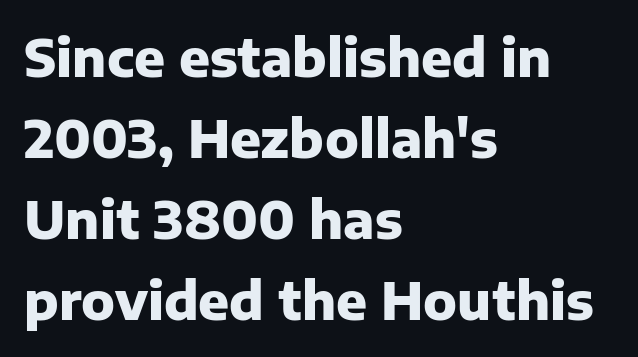
Q: Is the text bold? A: Yes.
Q: Is the text italic (slanted)? A: No, it is upright.
Q: Is the typeface a serif or a sans-serif typeface? A: Sans-serif.
Q: Is the text underlined? A: No.
Q: How is the paragraph aligned? A: Left-aligned.
Q: Is the spacing between letters normal or unusually wide? A: Normal.
Q: Is the spacing between lines tight, normal or loose? A: Normal.
Q: Width (condensed, normal, or wide)? A: Normal.
Q: Stroke contrast? A: Low.
Q: x-height? A: Medium.
Q: Monospaced? A: No.
